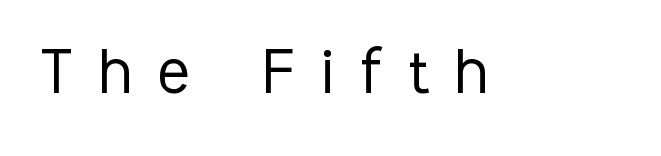
A typesetter would mark this as roman, not italic. The font sits on the lighter half of the weight spectrum, regular included. Bare-footed words on every line. Spacing verdict: proportional, widths tailored to each character. The horizontal fit of the characters is loose and conspicuously gappy.
